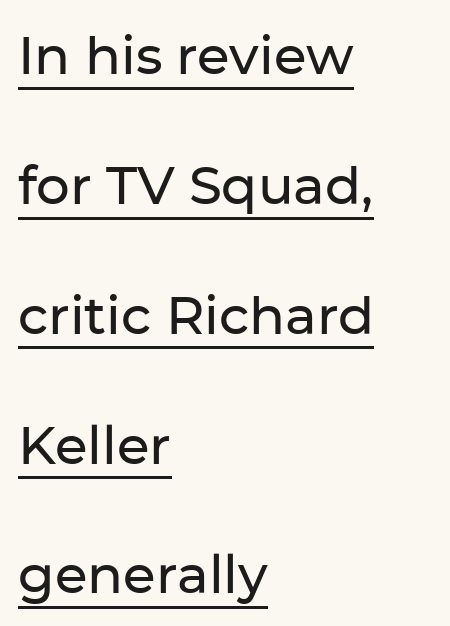
The text block is weighted toward the left margin, trailing off unevenly rightward. Think of a printed novel: that variable character pitch is what you see here. The font family rendered here belongs to the sans-serif group. No extra tracking has been applied to these lines. You can see a thin bar hugging the bottom of the glyphs. If you measured baseline to baseline, you'd find a long distance.
